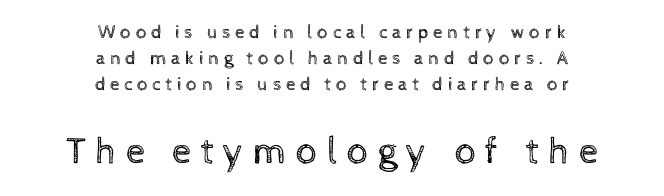
Proportional: the letters do not fall into vertical columns. The paragraph shown floats in the horizontal middle. Tall strokes in this sample are plumb rather than angled. The rows are spaced the way most documents space them.
